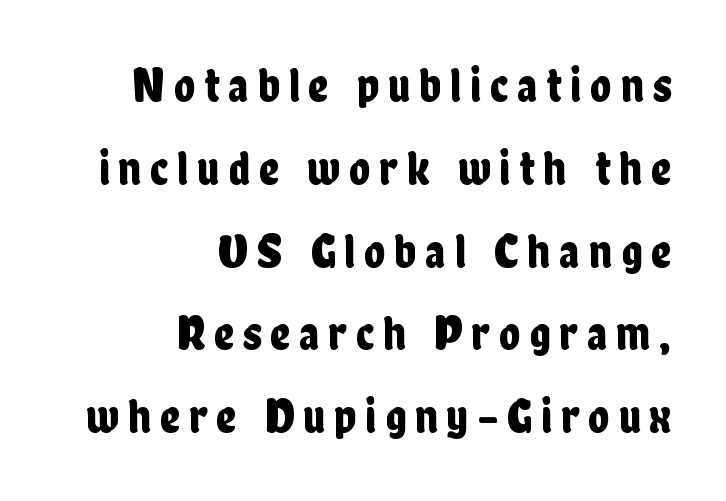
Q: Is the text italic (slanted)? A: No, it is upright.
Q: Is the typeface a serif or a sans-serif typeface? A: Sans-serif.
Q: Is the text underlined? A: No.
Q: How is the paragraph aligned? A: Right-aligned.
Q: Is the spacing between lines tight, normal or loose? A: Normal.
Q: Width (condensed, normal, or wide)? A: Condensed.
Q: Stroke contrast? A: Low.
Q: x-height? A: Medium.
Q: Monospaced? A: No.
